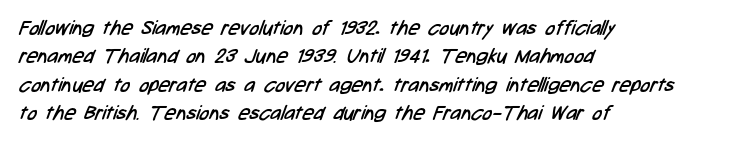
Q: Is the text bold? A: No.
Q: Is the text underlined? A: No.
Q: How is the paragraph aligned? A: Left-aligned.
Q: Is the spacing between letters normal or unusually wide? A: Normal.
Q: Is the spacing between lines tight, normal or loose? A: Normal.
